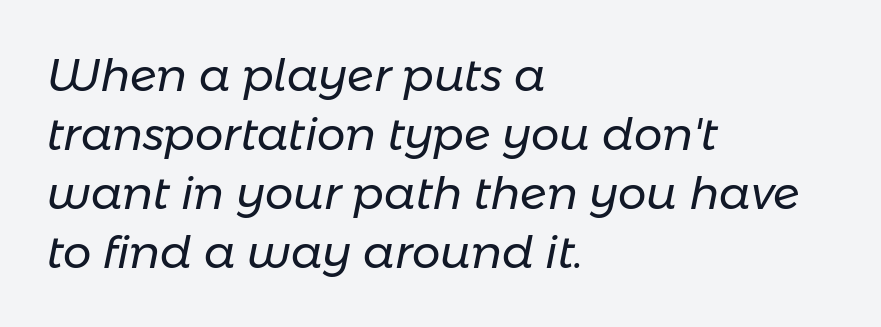
Q: Is the text bold? A: No.
Q: Is the text italic (slanted)? A: Yes, it leans right by about 11 degrees.
Q: Is the text underlined? A: No.
Q: How is the paragraph aligned? A: Left-aligned.
Q: Is the spacing between letters normal or unusually wide? A: Normal.
Q: Is the spacing between lines tight, normal or loose? A: Normal.
Q: Width (condensed, normal, or wide)? A: Normal.
Q: Stroke contrast? A: Low.
Q: x-height? A: Medium.
Q: Monospaced? A: No.
